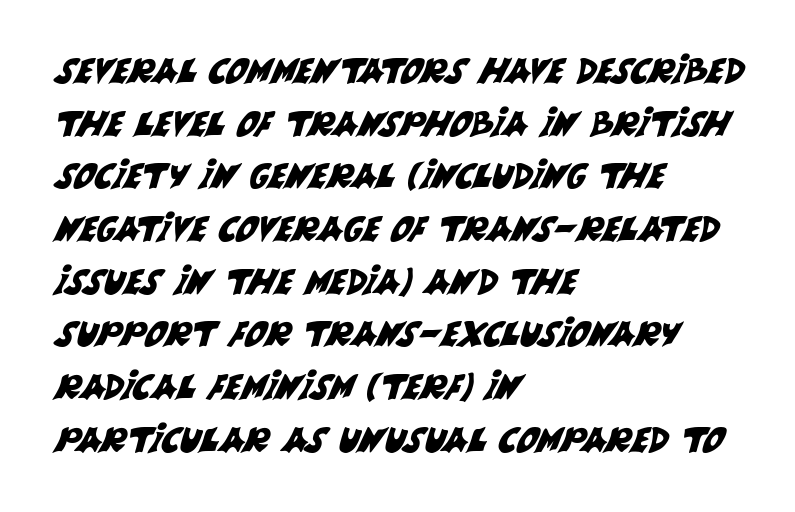
The image shows 34 px sans-serif type; set left-aligned, normal line spacing (1.55x), normal letter spacing, not underlined; medium stroke contrast and a large x-height.
